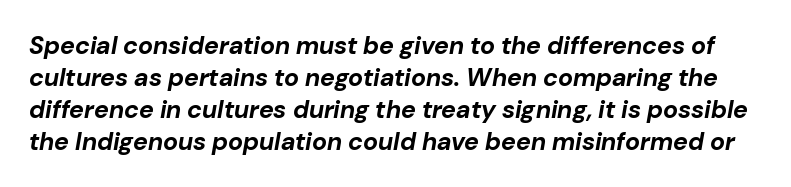
{"italic": "yes", "lean": "right", "slant_degrees": 10, "bold": "yes", "underline": "no", "line_spacing": "normal", "line_spacing_ratio": 1.28, "letter_spacing": "normal", "letter_spacing_em": 0.0, "glyph_px": 25}
